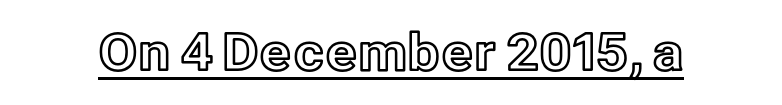
{"italic": "no", "width": "normal", "x_height": "medium", "monospaced": "no", "underline": "yes", "letter_spacing": "normal", "letter_spacing_em": 0.0, "glyph_px": 51}
